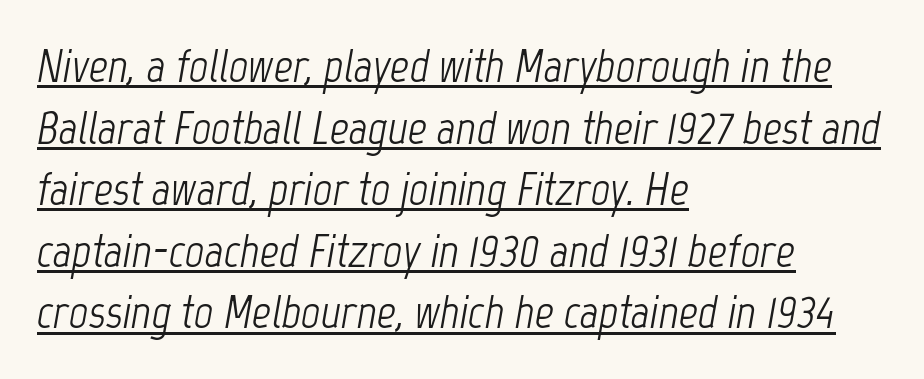
Unbolded letterforms with no extra heft. Leading: standard. The gaps between neighbouring characters are ordinary and unremarkable. The face used here appears with an underline applied. Short and long lines alike share a common starting point at left. These lines were composed using italics.
